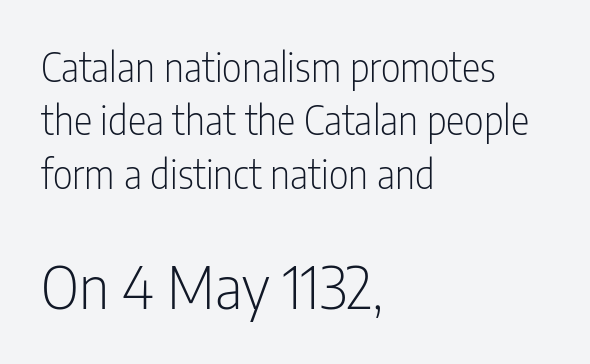
Q: Is the text bold? A: No.
Q: Is the text italic (slanted)? A: No, it is upright.
Q: Is the typeface a serif or a sans-serif typeface? A: Sans-serif.
Q: Is the text underlined? A: No.
Q: How is the paragraph aligned? A: Left-aligned.
Q: Is the spacing between letters normal or unusually wide? A: Normal.
Q: Is the spacing between lines tight, normal or loose? A: Normal.
Q: Which block of text is set in a larger size, the first (top) or the second (bottom)? A: The second (bottom) one.
Q: Width (condensed, normal, or wide)? A: Condensed.
Q: Stroke contrast? A: Low.
Q: x-height? A: Medium.
Q: Monospaced? A: No.
